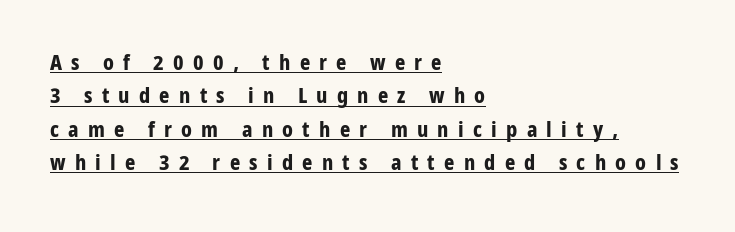
What's the leading like? Ordinary, nothing unusual. Casual observation: everything's shoved over to the left. Ascenders rise straight up at ninety degrees. Every word sits above its own underline. Heavy, bold letterforms. Display-style spreading of the glyphs; the letterfit is very open.
